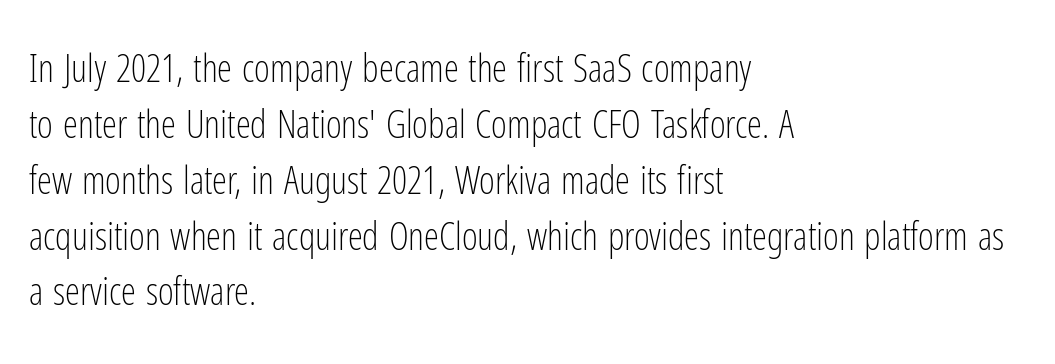
Horizontally, the lines are justified to the leading edge only. Varying glyph widths throughout — classic text-font behaviour. Regular leading. Grotesque or geometric, the face here clearly has no serifs. The gap between lines stays unmarked.
